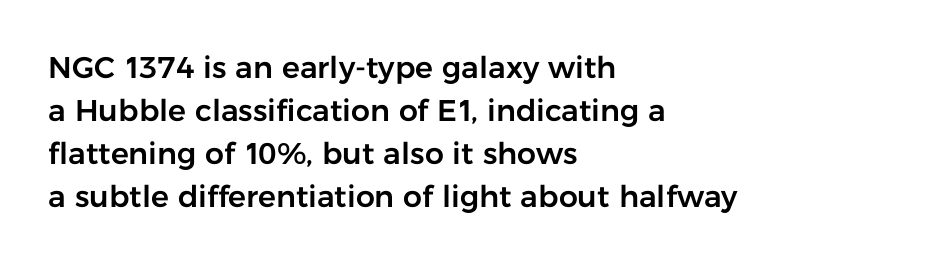
The image shows 30 px sans-serif type, upright; set left-aligned, normal line spacing (1.43x), normal letter spacing, not underlined; low stroke contrast and a medium x-height.
